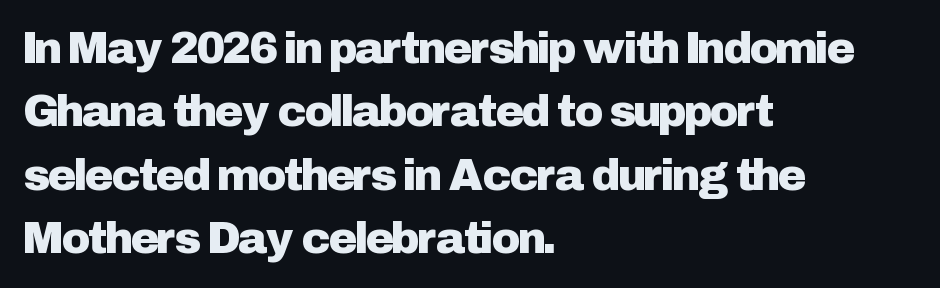
Type style note: lacks serifs. Short note: letters normally spaced. The rendering uses a moderate line-height, typical for paragraphs. When letters stand straight like this, we call the style roman or upright.
